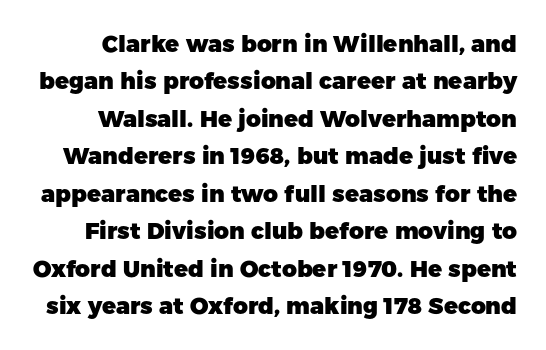
{"italic": "no", "bold": "yes", "underline": "no", "line_spacing": "normal", "line_spacing_ratio": 1.63, "letter_spacing": "normal", "letter_spacing_em": 0.0, "glyph_px": 23}
